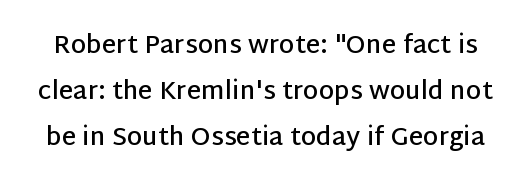
{"italic": "no", "bold": "semi", "underline": "no", "line_spacing_ratio": 1.84, "letter_spacing": "normal", "letter_spacing_em": 0.0, "glyph_px": 25}
